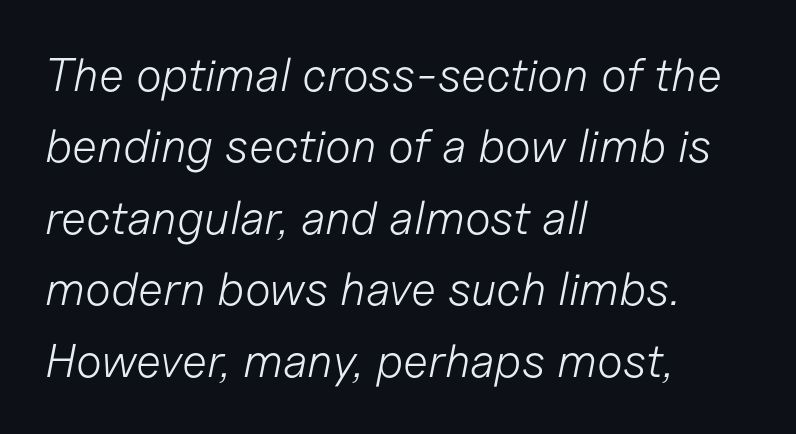
Q: Is the text bold? A: No.
Q: Is the text italic (slanted)? A: Yes, it leans right by about 11 degrees.
Q: Is the text underlined? A: No.
Q: How is the paragraph aligned? A: Left-aligned.
Q: Is the spacing between letters normal or unusually wide? A: Normal.
Q: Is the spacing between lines tight, normal or loose? A: Normal.
Q: Width (condensed, normal, or wide)? A: Normal.
Q: Stroke contrast? A: Low.
Q: x-height? A: Medium.
Q: Monospaced? A: No.
